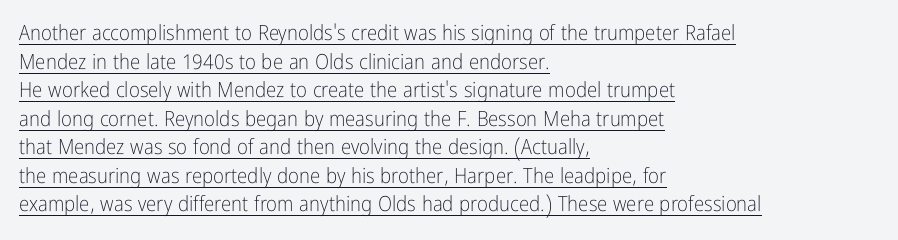
The image shows 21 px text type, upright; set left-aligned, normal line spacing (1.36x), normal letter spacing, underlined.
